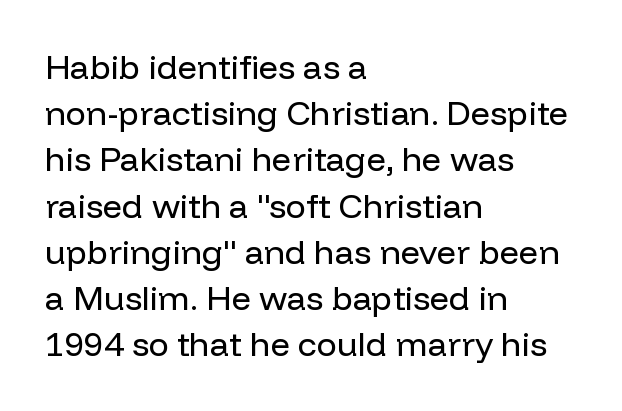
Stems and bowls with no extra thickness — not bold. A normal amount of white space separates one row of letters from the next. These lines are set flush left with a ragged right edge. Note the varied advance widths — an 'i' is clearly narrower than an 'm'. Observe the absence of serifs on each vertical stroke in this sample.
